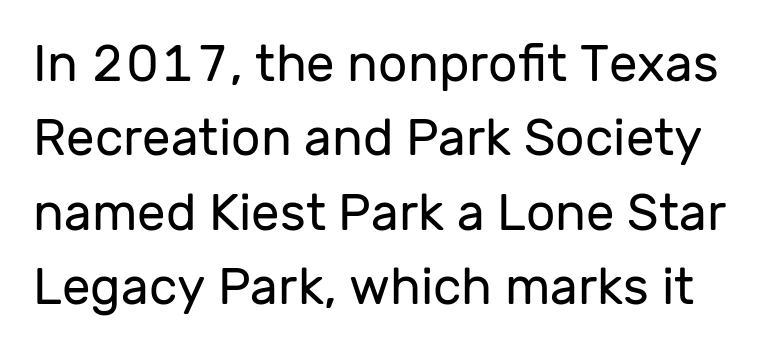
The image shows 51 px regular-weight sans-serif type, upright; set normal line spacing (1.46x), normal letter spacing, not underlined; low stroke contrast and a medium x-height.
